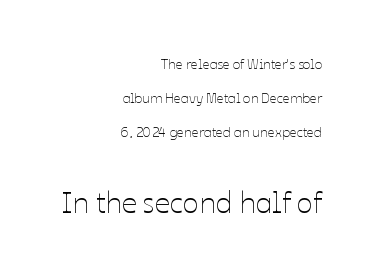
The paragraph has a hard right edge and a soft left edge. The passage shown is typed in a proportional face where columns would drift. These lines stand farther apart than default settings would place them. Heft: none added — not bold. Tall strokes in this sample are plumb rather than angled. Underlining? Definitely not there.
